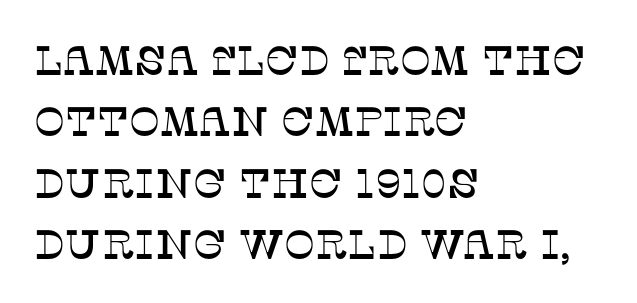
Character widths vary here, with narrow letters taking less room than wide ones. What's the leading like? Ordinary, nothing unusual. To sum up the face: it has serifs. Tall strokes in this sample are plumb rather than angled. Anything drawn beneath the words? Only blank space.
